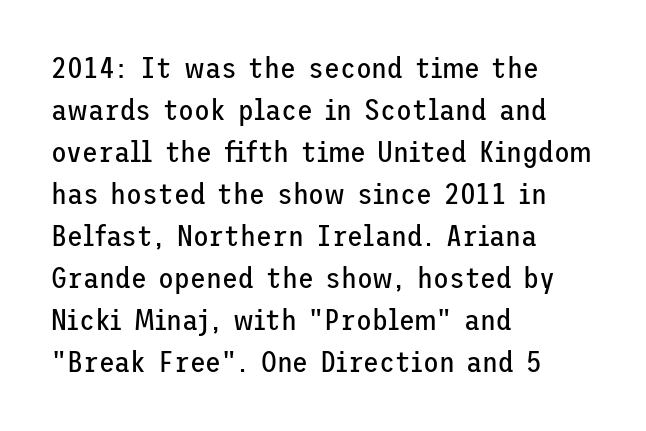
Q: Is the text bold? A: No.
Q: Is the text italic (slanted)? A: No, it is upright.
Q: Is the typeface a serif or a sans-serif typeface? A: Sans-serif.
Q: Is the text underlined? A: No.
Q: How is the paragraph aligned? A: Left-aligned.
Q: Is the spacing between letters normal or unusually wide? A: Normal.
Q: Is the spacing between lines tight, normal or loose? A: Normal.
Q: Width (condensed, normal, or wide)? A: Normal.
Q: Stroke contrast? A: Low.
Q: x-height? A: Medium.
